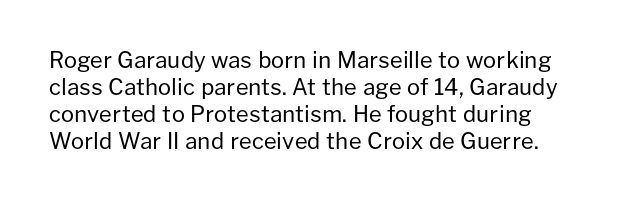
Q: Is the text bold? A: No.
Q: Is the text italic (slanted)? A: No, it is upright.
Q: Is the text underlined? A: No.
Q: Is the spacing between letters normal or unusually wide? A: Normal.
